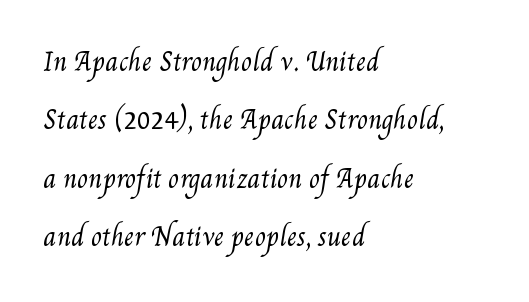
{"bold": "no", "underline": "no", "align": "left", "line_spacing": "loose", "line_spacing_ratio": 2.34, "letter_spacing": "normal", "letter_spacing_em": 0.0, "glyph_px": 25}
